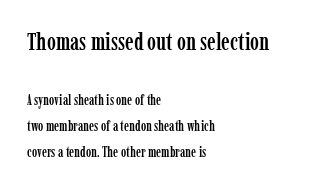
The image shows 24 px text type, upright; set left-aligned, line spacing 1.86x, normal letter spacing, not underlined; the first (top) block is 1.71x larger.
